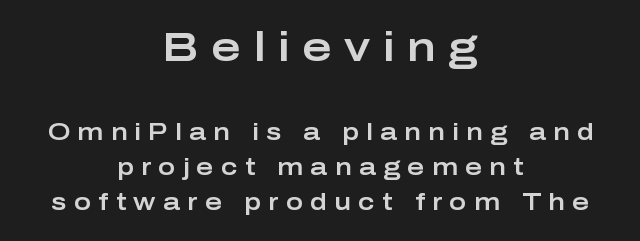
Q: Is the text italic (slanted)? A: No, it is upright.
Q: Is the typeface a serif or a sans-serif typeface? A: Sans-serif.
Q: Is the text underlined? A: No.
Q: How is the paragraph aligned? A: Centered.
Q: Is the spacing between letters normal or unusually wide? A: Unusually wide.
Q: Is the spacing between lines tight, normal or loose? A: Normal.
Q: Which block of text is set in a larger size, the first (top) or the second (bottom)? A: The first (top) one.
Q: Width (condensed, normal, or wide)? A: Wide.
Q: Stroke contrast? A: Low.
Q: x-height? A: Medium.
Q: Monospaced? A: No.
